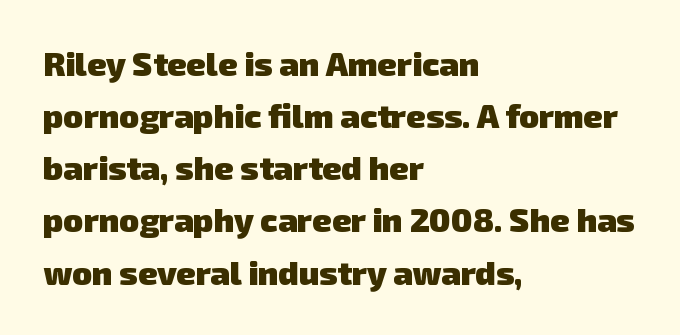
Q: Is the text bold? A: Yes.
Q: Is the typeface a serif or a sans-serif typeface? A: Sans-serif.
Q: Is the text underlined? A: No.
Q: How is the paragraph aligned? A: Left-aligned.
Q: Is the spacing between letters normal or unusually wide? A: Normal.
Q: Is the spacing between lines tight, normal or loose? A: Normal.
Q: Width (condensed, normal, or wide)? A: Normal.
Q: Stroke contrast? A: Low.
Q: x-height? A: Medium.
Q: Monospaced? A: No.
